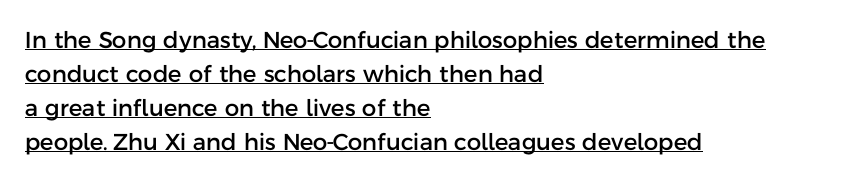
The image shows 23 px text type, upright; set left-aligned, normal line spacing (1.48x), normal letter spacing, underlined.
